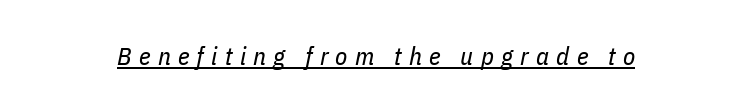
Q: Is the text bold? A: No.
Q: Is the text italic (slanted)? A: Yes, it leans right by about 11 degrees.
Q: Is the text underlined? A: Yes.
Q: Is the spacing between letters normal or unusually wide? A: Unusually wide.
